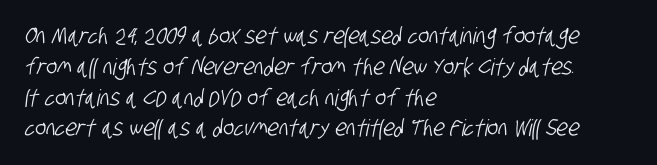
Q: Is the text underlined? A: No.
Q: How is the paragraph aligned? A: Left-aligned.
Q: Is the spacing between letters normal or unusually wide? A: Normal.
Q: Is the spacing between lines tight, normal or loose? A: Normal.
